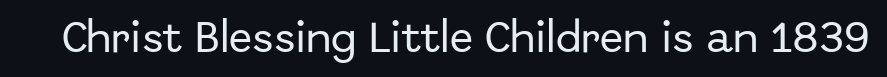
Q: Is the text italic (slanted)? A: No, it is upright.
Q: Is the typeface a serif or a sans-serif typeface? A: Sans-serif.
Q: Is the text underlined? A: No.
Q: Is the spacing between letters normal or unusually wide? A: Normal.
Q: Width (condensed, normal, or wide)? A: Normal.
Q: Stroke contrast? A: Low.
Q: x-height? A: Medium.
Q: Monospaced? A: No.
